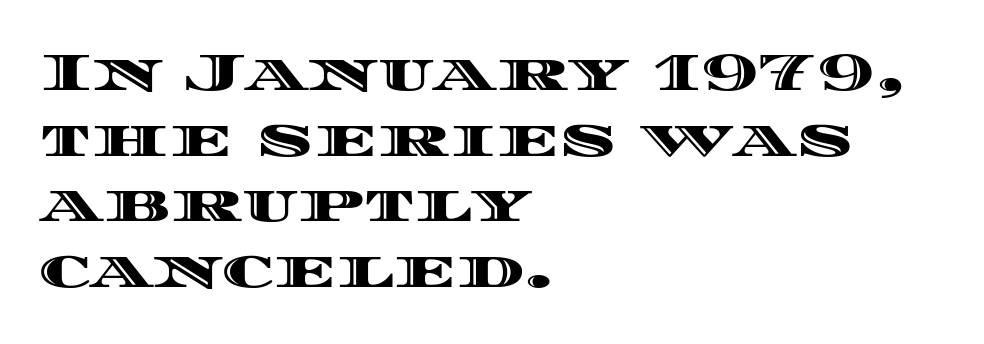
Q: Is the text italic (slanted)? A: No, it is upright.
Q: Is the text underlined? A: No.
Q: How is the paragraph aligned? A: Left-aligned.
Q: Is the spacing between letters normal or unusually wide? A: Normal.
Q: Width (condensed, normal, or wide)? A: Wide.
Q: x-height? A: Large.
Q: Monospaced? A: No.
